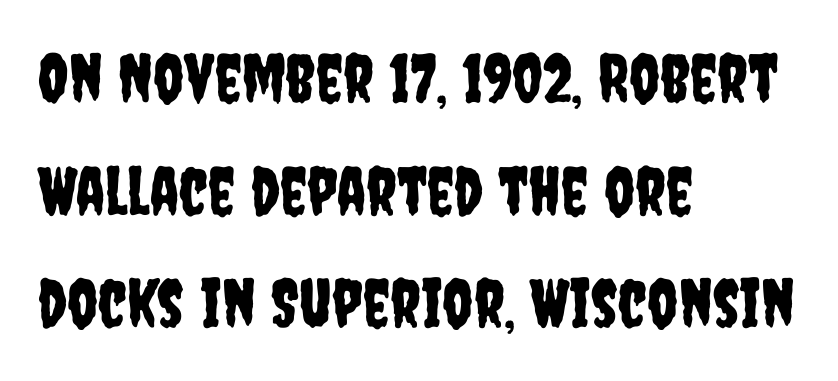
Does the lettering tilt? It doesn't — this is upright. A typesetter would label this face a sans. Unmarked baselines from the first word to the last. Leading: standard. The lines in this sample share a left origin and differ only in where they stop. Think of a printed novel: that variable character pitch is what you see here.
